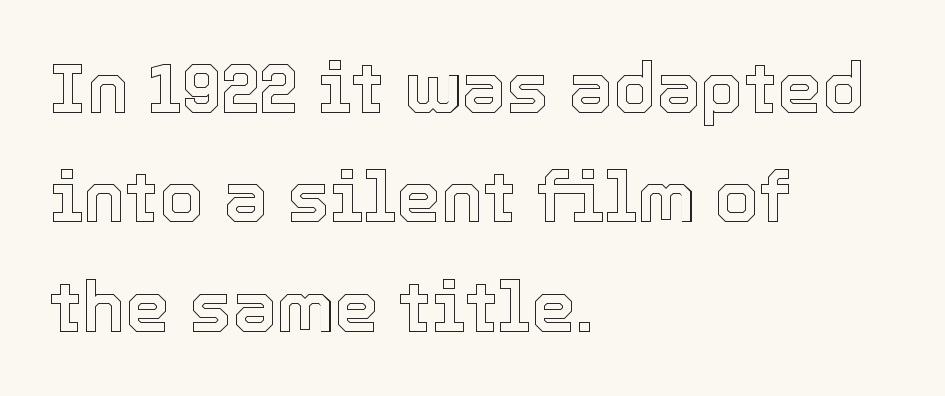
{"italic": "no", "width": "normal", "x_height": "medium", "monospaced": "no", "underline": "no", "align": "left", "line_spacing": "normal", "line_spacing_ratio": 1.54, "letter_spacing": "normal", "letter_spacing_em": 0.0, "glyph_px": 71}
